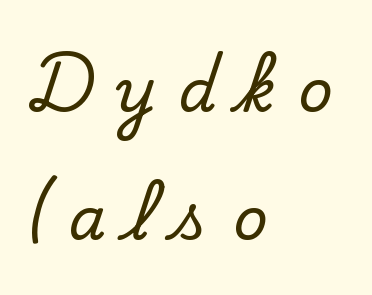
You could only call the tracking loose — the letters float apart. Baseline-to-baseline distance is far greater than the letter height. Plain, unruled lines of type. The typeface chosen for these lines features serifs.
